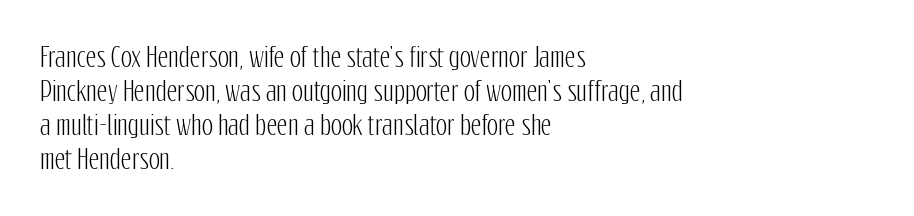
{"italic": "no", "underline": "no", "align": "left", "line_spacing": "normal", "line_spacing_ratio": 1.31, "letter_spacing": "normal", "letter_spacing_em": 0.0, "glyph_px": 26}
